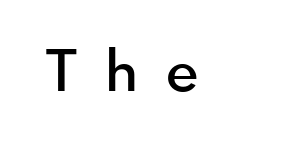
Q: Is the text bold? A: Semi-bold.
Q: Is the text italic (slanted)? A: No, it is upright.
Q: Is the typeface a serif or a sans-serif typeface? A: Sans-serif.
Q: Is the text underlined? A: No.
Q: Is the spacing between letters normal or unusually wide? A: Unusually wide.
Q: Width (condensed, normal, or wide)? A: Normal.
Q: Stroke contrast? A: Low.
Q: x-height? A: Small.
Q: Monospaced? A: No.
